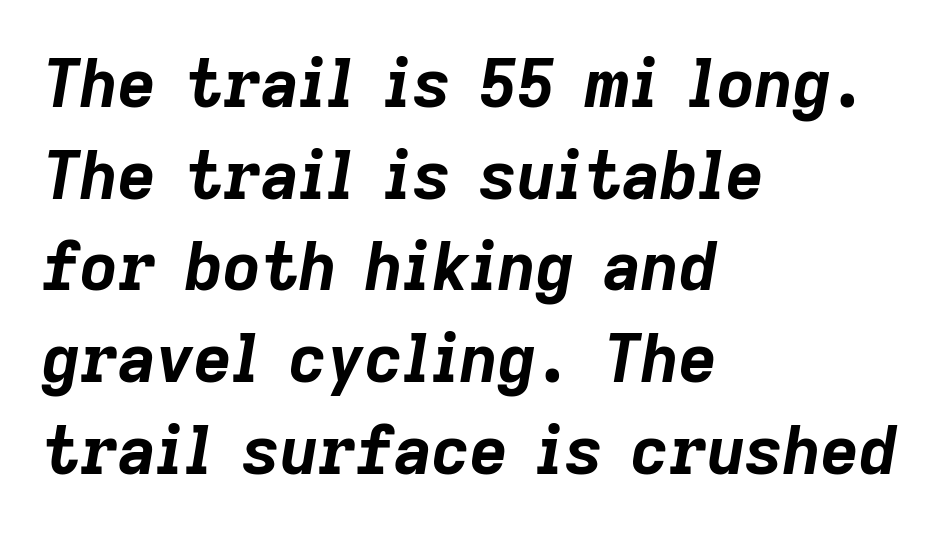
Leading matches the norm, producing a regular column. Plain, unruled lines of type. Yep, that's italic — everything's leaning. The horizontal fit of the characters is conventional and even. Alignment: flush left.
